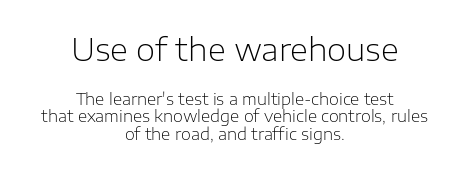
The image shows 31 px light sans-serif type, upright; set centered, tight line spacing (1.1x), normal letter spacing, not underlined; the first (top) block is 1.94x larger; low stroke contrast and a medium x-height.
